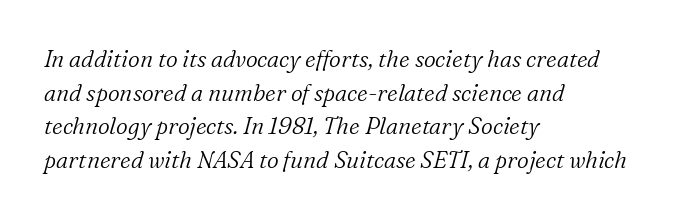
{"italic": "yes", "lean": "right", "slant_degrees": 16, "bold": "no", "underline": "no", "align": "left", "line_spacing": "normal", "line_spacing_ratio": 1.46, "letter_spacing": "normal", "letter_spacing_em": 0.0, "glyph_px": 23}
